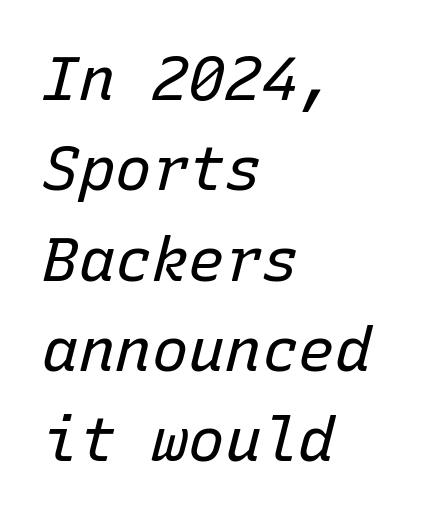
{"italic": "yes", "lean": "right", "slant_degrees": 15, "bold": "no", "weight": "regular", "width": "normal", "stroke_contrast": "low", "x_height": "medium", "monospaced": "yes", "underline": "no", "align": "left", "line_spacing": "normal", "line_spacing_ratio": 1.48, "letter_spacing": "normal", "letter_spacing_em": 0.0, "glyph_px": 61}
